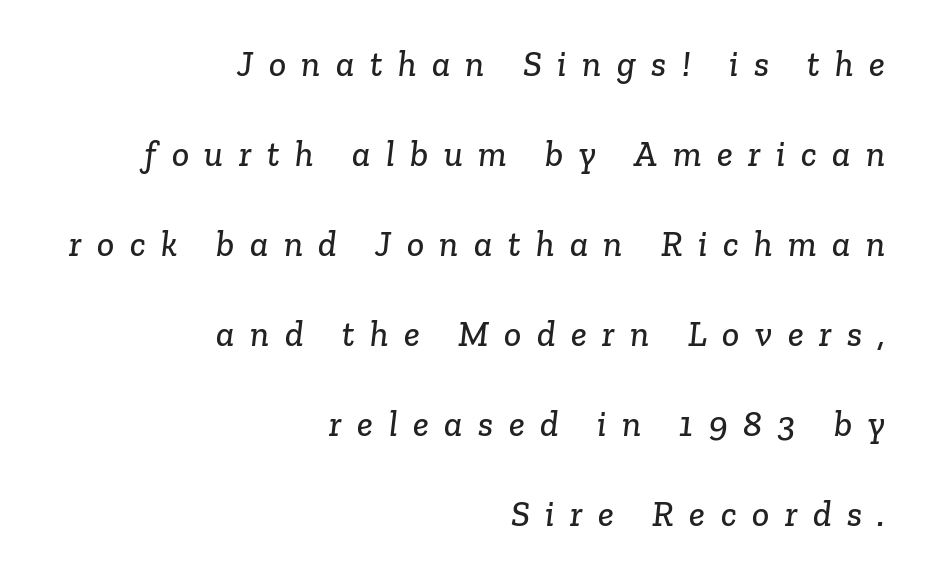
The image shows 36 px serif type; set right-aligned, loose line spacing (2.5x), unusually wide letter spacing (+0.43 em), not underlined; low stroke contrast and a medium x-height.
